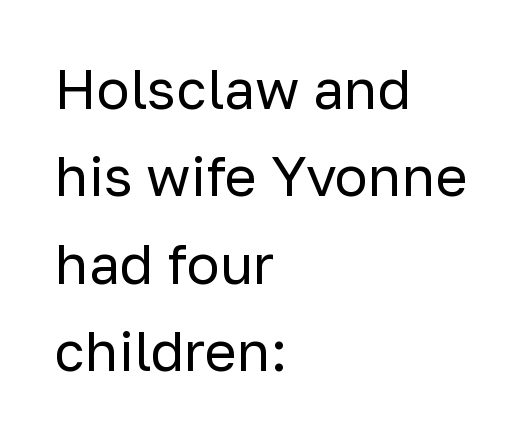
A classic flush-left, rag-right setting is used for this passage. You could not count columns in this text — the font is proportionally spaced. Compared with typical body copy, the letter spacing here is the same. Words float on clear page, feet unadorned.
